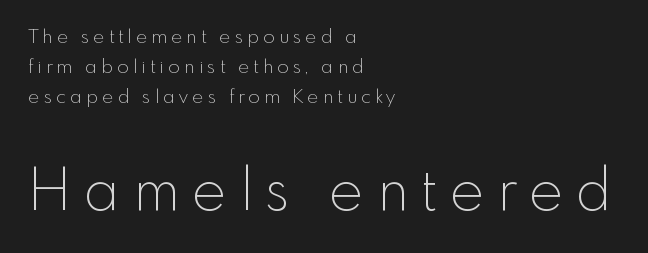
Q: Is the text bold? A: No.
Q: Is the text italic (slanted)? A: No, it is upright.
Q: Is the typeface a serif or a sans-serif typeface? A: Sans-serif.
Q: Is the text underlined? A: No.
Q: How is the paragraph aligned? A: Left-aligned.
Q: Is the spacing between letters normal or unusually wide? A: Unusually wide.
Q: Is the spacing between lines tight, normal or loose? A: Normal.
Q: Which block of text is set in a larger size, the first (top) or the second (bottom)? A: The second (bottom) one.
Q: Width (condensed, normal, or wide)? A: Normal.
Q: x-height? A: Small.
Q: Monospaced? A: No.
